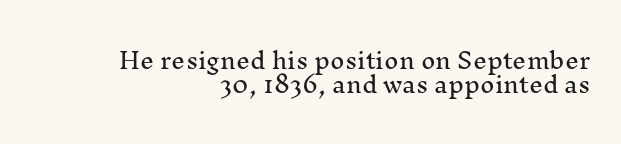
{"italic": "no", "underline": "no", "align": "right", "line_spacing": "tight", "line_spacing_ratio": 1.08, "letter_spacing": "normal", "letter_spacing_em": 0.0, "glyph_px": 22}
